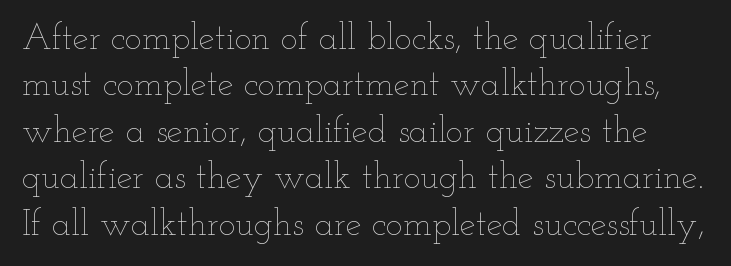
Q: Is the text bold? A: No.
Q: Is the text italic (slanted)? A: No, it is upright.
Q: Is the text underlined? A: No.
Q: Is the spacing between letters normal or unusually wide? A: Normal.
Q: Is the spacing between lines tight, normal or loose? A: Normal.
Q: Width (condensed, normal, or wide)? A: Wide.
Q: Stroke contrast? A: Low.
Q: x-height? A: Small.
Q: Monospaced? A: No.
